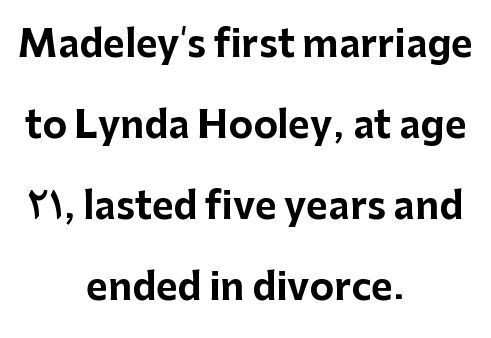
Vertically, the passage feels expansive, rows floating well apart. The gaps between neighbouring characters are ordinary and unremarkable. The face used here is proportionally spaced, like ordinary book or web type. Every letter is thick-stroked: bold, no question. The designer went with a sans here, leaving each stem footless. Every stem runs plumb, perpendicular to the baseline.
